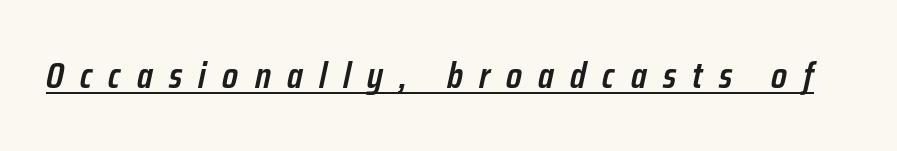
Q: Is the text bold? A: Semi-bold.
Q: Is the text italic (slanted)? A: Yes, it leans right by about 12 degrees.
Q: Is the text underlined? A: Yes.
Q: Is the spacing between letters normal or unusually wide? A: Unusually wide.
Q: Width (condensed, normal, or wide)? A: Condensed.
Q: Stroke contrast? A: Low.
Q: x-height? A: Medium.
Q: Monospaced? A: No.
